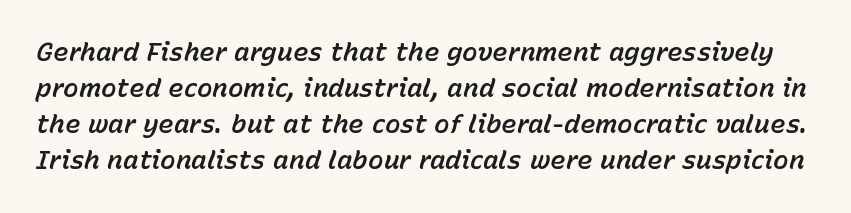
The image shows 26 px text type, italic (leaning right); set normal line spacing (1.39x), normal letter spacing, not underlined.
